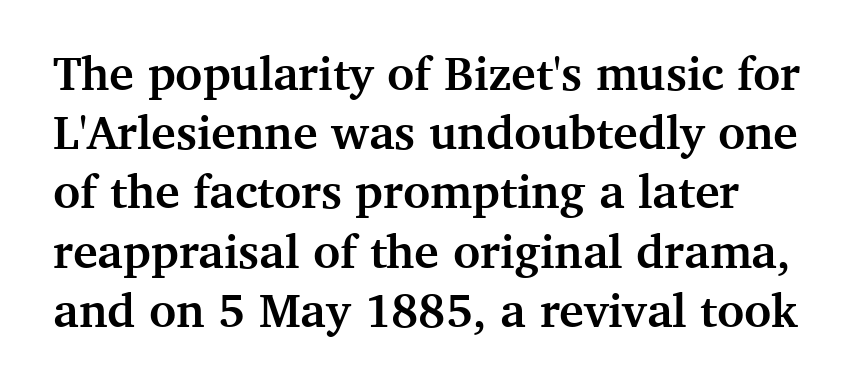
Honestly, there is no underline to notice here at all. Default kerning and tracking; the words read as compact shapes. This sample uses an upright cut, with every glyph sitting square on the baseline. Typographically, this falls in the serif category. The rendering uses natural spacing where letterforms have individual widths.
